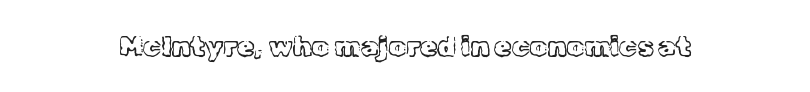
The image shows 28 px light serif type, upright; set normal letter spacing, not underlined; a medium x-height.
